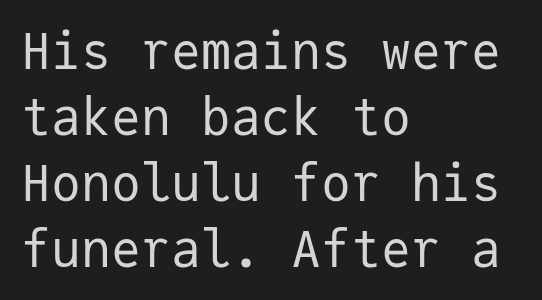
Q: Is the text bold? A: No.
Q: Is the text italic (slanted)? A: No, it is upright.
Q: Is the typeface a serif or a sans-serif typeface? A: Sans-serif.
Q: Is the text underlined? A: No.
Q: How is the paragraph aligned? A: Left-aligned.
Q: Is the spacing between letters normal or unusually wide? A: Normal.
Q: Is the spacing between lines tight, normal or loose? A: Normal.
Q: Width (condensed, normal, or wide)? A: Normal.
Q: Stroke contrast? A: Low.
Q: x-height? A: Medium.
Q: Monospaced? A: Yes.
